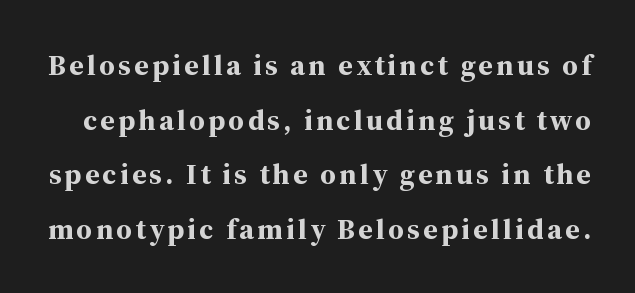
Q: Is the text bold? A: Yes.
Q: Is the text italic (slanted)? A: No, it is upright.
Q: Is the typeface a serif or a sans-serif typeface? A: Serif.
Q: Is the text underlined? A: No.
Q: Width (condensed, normal, or wide)? A: Normal.
Q: Stroke contrast? A: Medium.
Q: x-height? A: Medium.
Q: Monospaced? A: No.
